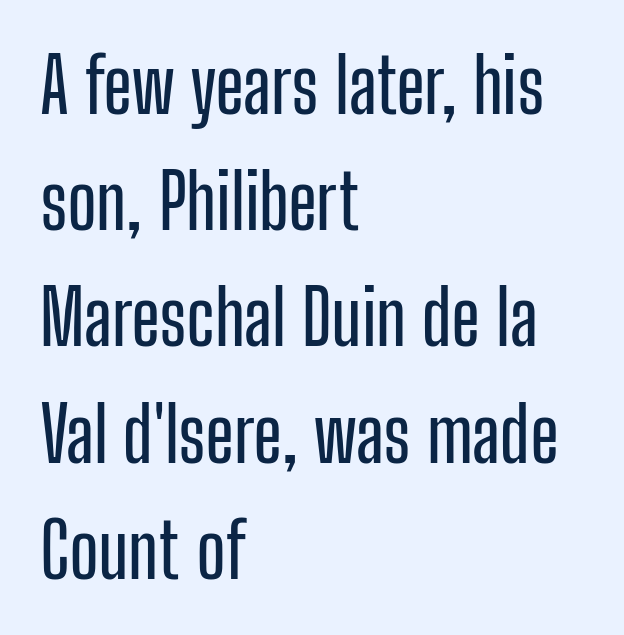
{"serif": "no", "italic": "no", "width": "condensed", "stroke_contrast": "low", "x_height": "medium", "monospaced": "no", "underline": "no", "align": "left", "line_spacing": "normal", "line_spacing_ratio": 1.55, "letter_spacing": "normal", "letter_spacing_em": 0.0, "glyph_px": 75}
